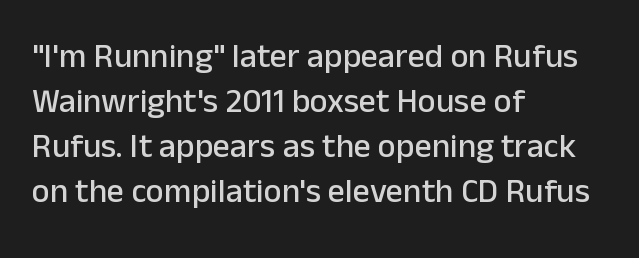
{"serif": "no", "italic": "no", "width": "normal", "stroke_contrast": "low", "x_height": "medium", "monospaced": "no", "underline": "no", "align": "left", "line_spacing": "normal", "line_spacing_ratio": 1.32, "letter_spacing": "normal", "letter_spacing_em": 0.0, "glyph_px": 34}
